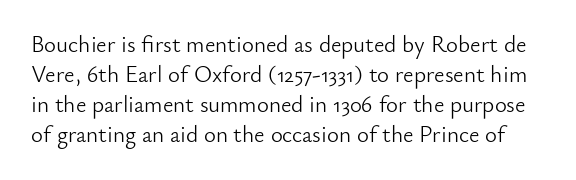
Q: Is the text bold? A: No.
Q: Is the text italic (slanted)? A: No, it is upright.
Q: Is the text underlined? A: No.
Q: Is the spacing between letters normal or unusually wide? A: Normal.
Q: Is the spacing between lines tight, normal or loose? A: Normal.
